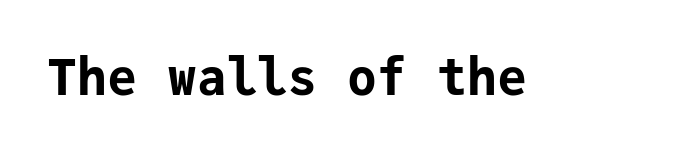
Q: Is the text bold? A: Yes.
Q: Is the text italic (slanted)? A: No, it is upright.
Q: Is the typeface a serif or a sans-serif typeface? A: Sans-serif.
Q: Is the text underlined? A: No.
Q: Is the spacing between letters normal or unusually wide? A: Normal.
Q: Width (condensed, normal, or wide)? A: Normal.
Q: Stroke contrast? A: Low.
Q: x-height? A: Medium.
Q: Monospaced? A: Yes.
